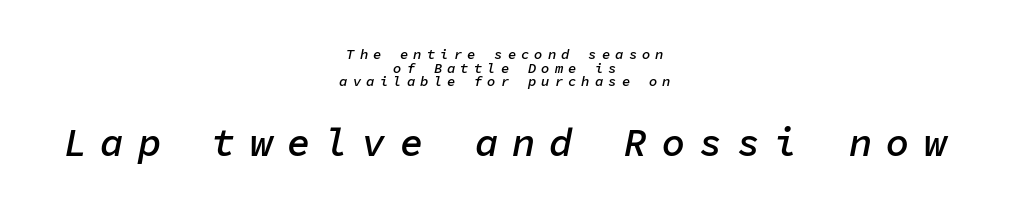
The image shows 39 px semibold type, italic (leaning right), monospaced; set centered, tight line spacing (0.98x), unusually wide letter spacing (+0.36 em), not underlined; the second (bottom) block is 2.79x larger; low stroke contrast and a medium x-height.
